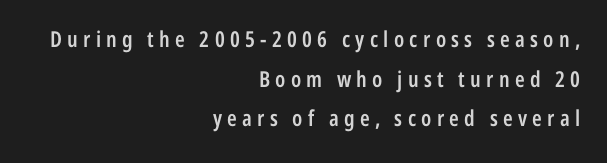
{"italic": "no", "bold": "semi", "underline": "no", "align": "right", "line_spacing_ratio": 1.8, "letter_spacing": "wide", "letter_spacing_em": 0.24, "glyph_px": 22}
